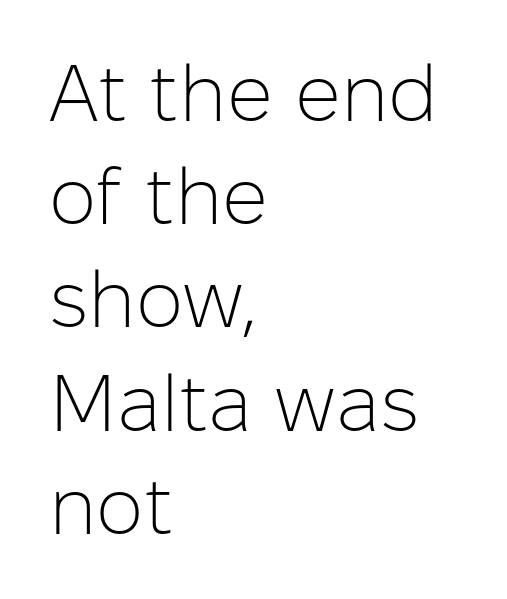
Only glyphs here, with clear space below each row. In terms of letterform style, serifs are entirely absent. Notice how descenders clear the ascenders below comfortably — that's standard leading. These lines keep a tight, regular rhythm from letter to letter. The typography opts for an upright posture over an oblique one. Heaviness? Minimal to ordinary, like unemphasized prose.
